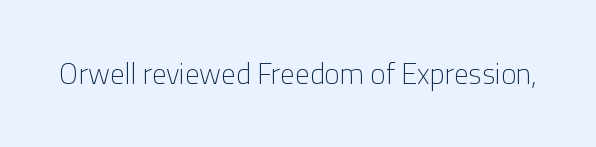
The image shows 29 px light sans-serif type, upright; set normal letter spacing, not underlined; low stroke contrast and a medium x-height.
